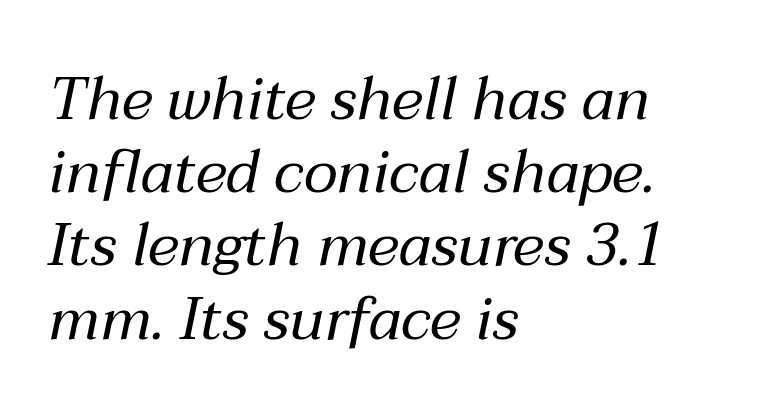
The image shows 60 px regular-weight type, italic (leaning right); set left-aligned, line spacing 1.22x, normal letter spacing, not underlined; medium stroke contrast and a medium x-height.
